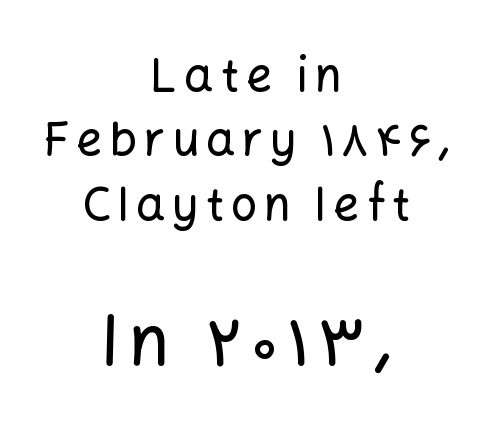
The image shows 69 px sans-serif type, upright; set centered, normal line spacing (1.4x), not underlined; the second (bottom) block is 1.5x larger; low stroke contrast and a medium x-height.
